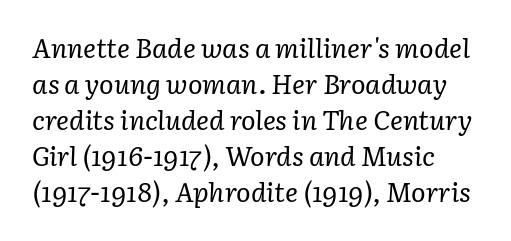
The lettering tilts uniformly, giving the passage an italic look. Plain, unruled lines of type. Short note: letters normally spaced. Line spacing here is normal. Weight: regular or lighter.
